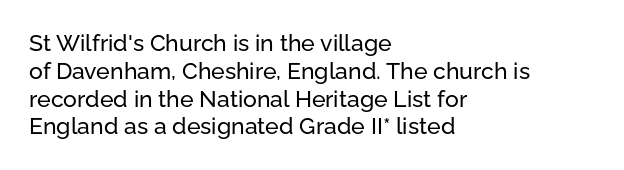
{"italic": "no", "underline": "no", "align": "left", "line_spacing_ratio": 1.21, "letter_spacing": "normal", "letter_spacing_em": 0.0, "glyph_px": 23}
